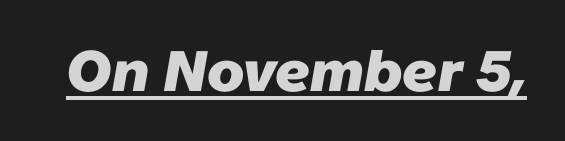
The image shows 57 px heavy sans-serif type; set normal letter spacing, underlined; low stroke contrast and a medium x-height.
